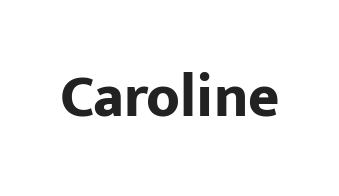
{"serif": "no", "italic": "no", "bold": "yes", "weight": "bold", "width": "normal", "stroke_contrast": "low", "x_height": "medium", "monospaced": "no", "underline": "no", "letter_spacing": "normal", "letter_spacing_em": 0.0, "glyph_px": 60}
